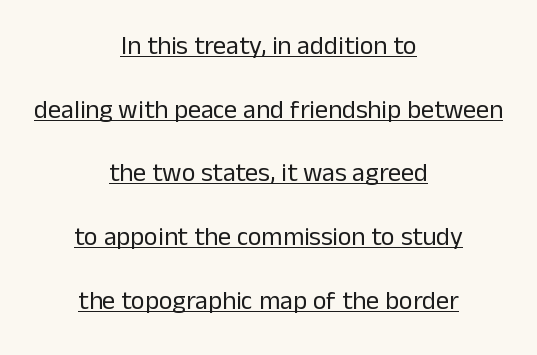
{"italic": "no", "bold": "no", "underline": "yes", "align": "center", "line_spacing": "loose", "line_spacing_ratio": 2.45, "letter_spacing": "normal", "letter_spacing_em": 0.0, "glyph_px": 26}
